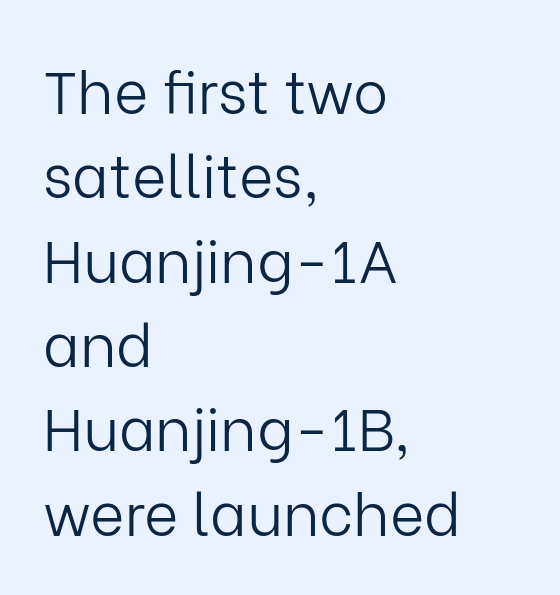
The gaps between neighbouring characters are ordinary and unremarkable. The string is rendered with underlining switched off. On a weight scale, this lands at 450 or below. Quick note: interline space is typical. Italic? Not at all — the glyphs are vertical. Unlike a traditional serif, this face leaves its strokes unadorned.
